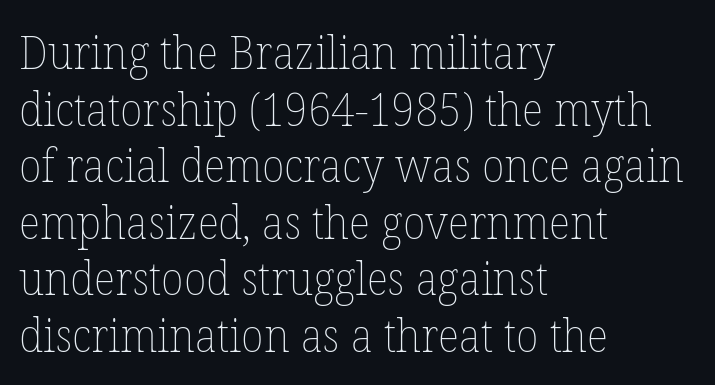
The image shows 46 px thin type, upright; set left-aligned, line spacing 1.23x, normal letter spacing, not underlined; low stroke contrast and a medium x-height.
